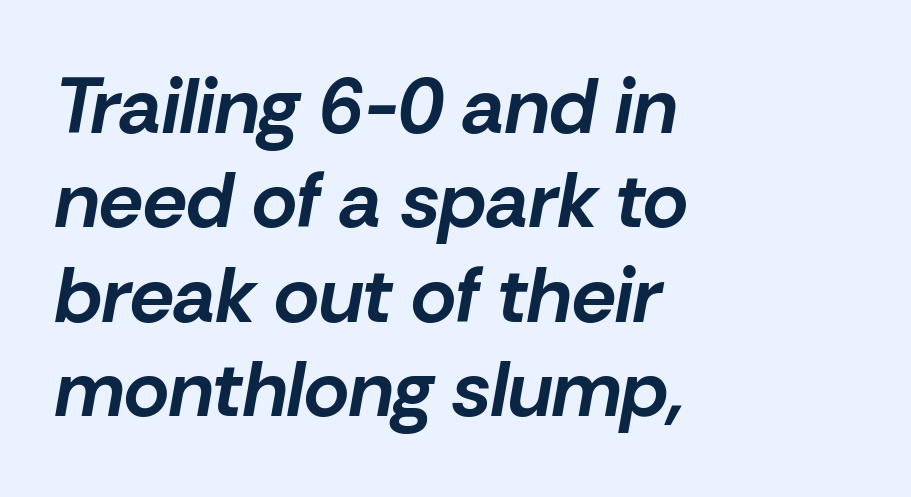
{"italic": "yes", "lean": "right", "slant_degrees": 10, "bold": "yes", "weight": "bold", "width": "normal", "stroke_contrast": "low", "x_height": "medium", "monospaced": "no", "underline": "no", "align": "left", "line_spacing_ratio": 1.21, "letter_spacing": "normal", "letter_spacing_em": 0.0, "glyph_px": 78}
